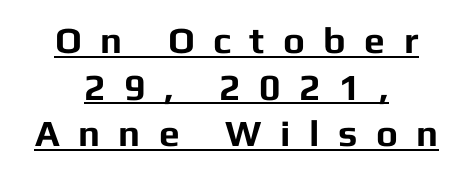
Character widths vary here, with narrow letters taking less room than wide ones. The text was rendered using a sans face with plain stroke endings. Typesetter's note: full bold, strokes at maximum text heaviness. Compared with typical body copy, the letter spacing here is much looser.
